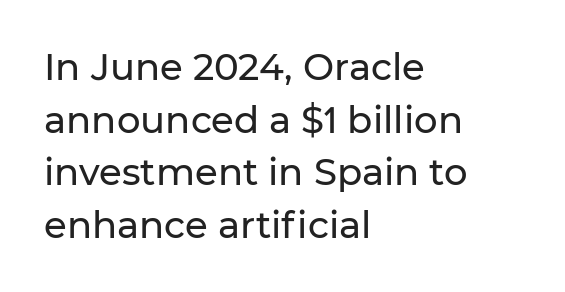
{"serif": "no", "italic": "no", "width": "normal", "stroke_contrast": "low", "x_height": "medium", "monospaced": "no", "underline": "no", "align": "left", "line_spacing": "normal", "line_spacing_ratio": 1.42, "letter_spacing": "normal", "letter_spacing_em": 0.0, "glyph_px": 37}
